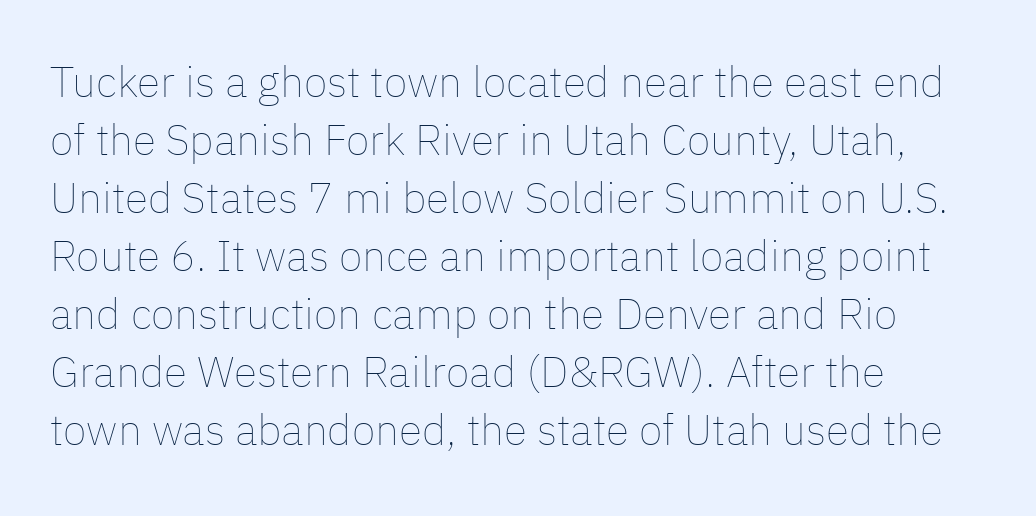
Ordinary non-slanted type is in use. Compared with a centered layout, this one pins lines to the left instead. The typesetting does not lean heavy: it is not bold. The passage shown is typed in a proportional face where columns would drift. What stands out about the letter spacing? Nothing — it is the standard amount. Whoever set this chose a conventional vertical rhythm.
